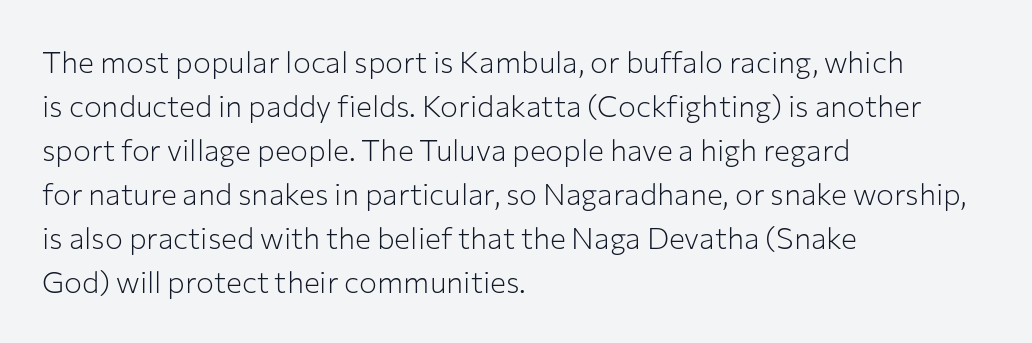
Unmarked baselines from the first word to the last. Quick note: interline space is typical. Vertical stems look standard width or narrower in stroke. Students, note that the glyphs here touch the page at normal intervals. Every row of glyphs begins at an identical x-position on the left. The characters display no serif detailing; their extremities are plain.
